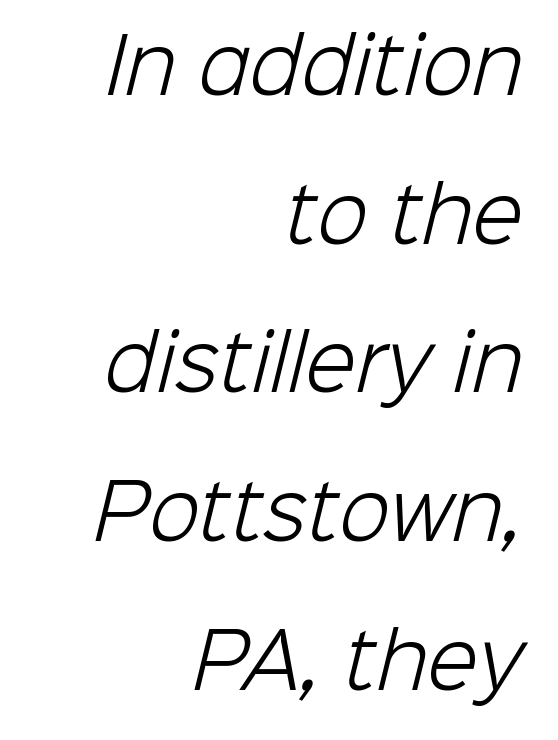
Vertically, the passage feels expansive, rows floating well apart. Each letter keeps its own natural width here, so spacing adapts to shape. You could call the tracking neutral — neither tight nor loose. Classification — sans serif.
